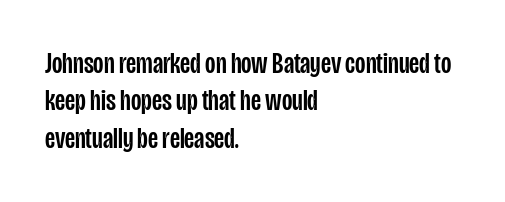
{"serif": "no", "italic": "no", "width": "condensed", "stroke_contrast": "low", "x_height": "large", "monospaced": "no", "underline": "no", "align": "left", "line_spacing": "normal", "line_spacing_ratio": 1.25, "letter_spacing": "normal", "letter_spacing_em": 0.0, "glyph_px": 30}
